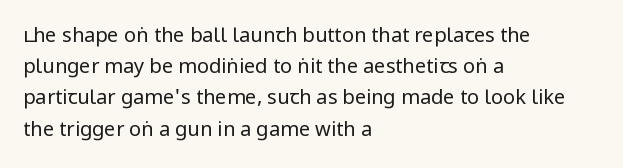
Between one letter and the next there's only the usual sliver of space. Letters rest on an invisible, unmarked baseline. Does the copy run flush right? No — it runs flush left. Nothing heavy about these letters — not bold at all.
